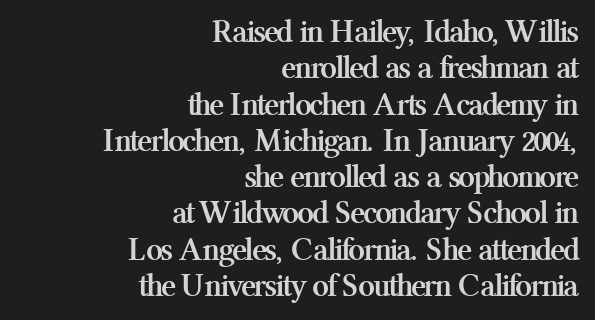
This is serif lettering, the kind often seen in printed books. Looks like regular typesetting: each glyph gets only the width it needs. Does the copy run flush right? Yes — the right margin is perfectly even. A bare baseline throughout the passage. Compared with typical body copy, the letter spacing here is the same.
